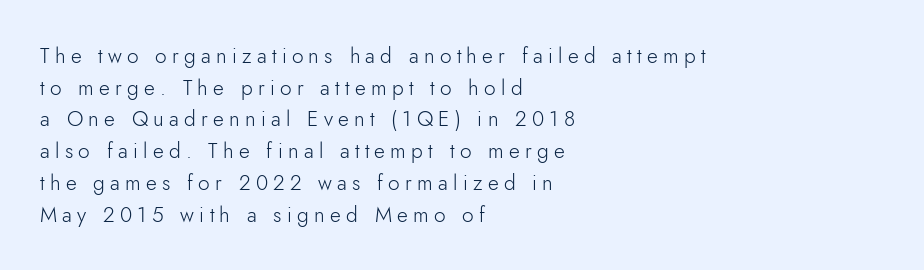
The image shows 21 px text type, upright; set left-aligned, normal line spacing (1.51x), unusually wide letter spacing (+0.25 em), not underlined.
